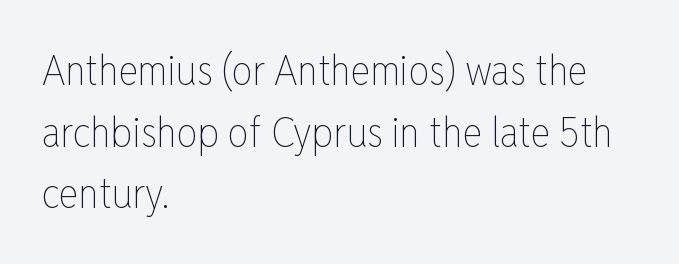
Q: Is the text bold? A: No.
Q: Is the text italic (slanted)? A: No, it is upright.
Q: Is the text underlined? A: No.
Q: How is the paragraph aligned? A: Left-aligned.
Q: Is the spacing between letters normal or unusually wide? A: Normal.
Q: Is the spacing between lines tight, normal or loose? A: Normal.
Q: Width (condensed, normal, or wide)? A: Condensed.
Q: Stroke contrast? A: Low.
Q: x-height? A: Medium.
Q: Monospaced? A: No.
